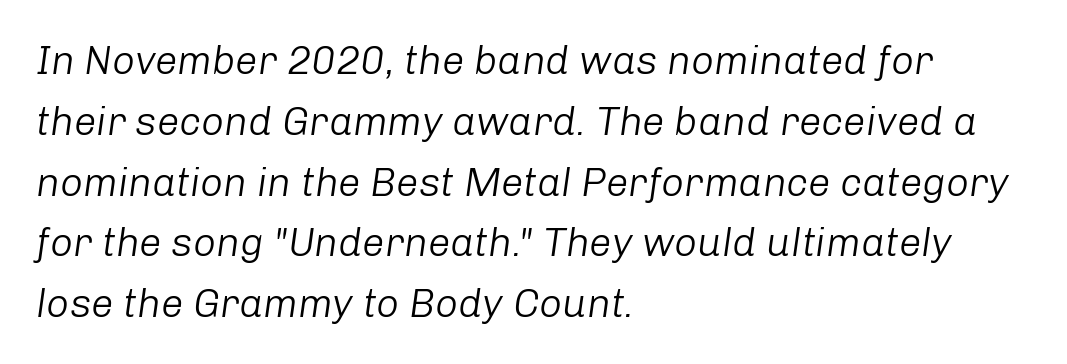
The image shows 40 px light type, italic (leaning right); set left-aligned, normal line spacing (1.52x), normal letter spacing, not underlined; low stroke contrast and a medium x-height.
